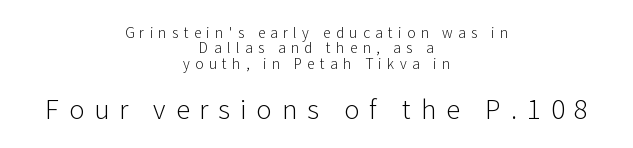
This sample uses an upright cut, with every glyph sitting square on the baseline. The weight tops out at a normal text grade. The passage shown stacks its lines with hardly any gap. Spacing between characters has been opened up far beyond the box default.
